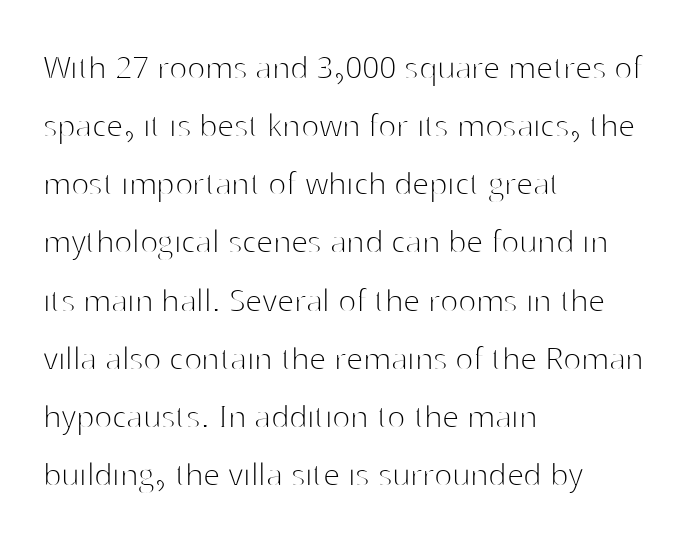
How are the letters spaced? Ordinarily, with no added tracking. Character widths vary here, with narrow letters taking less room than wide ones. The strip under each line holds only bare page. Reading down the block, your eye returns to a fixed left position each line. Posture: vertical.
